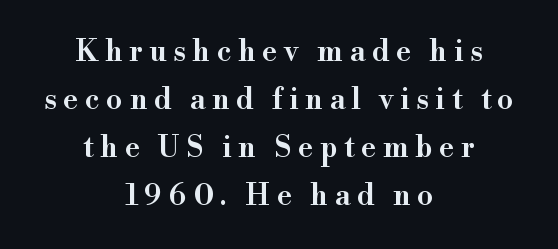
The image shows 29 px semibold serif type, upright; set centered, normal line spacing (1.65x), unusually wide letter spacing (+0.23 em), not underlined; high stroke contrast and a small x-height.
